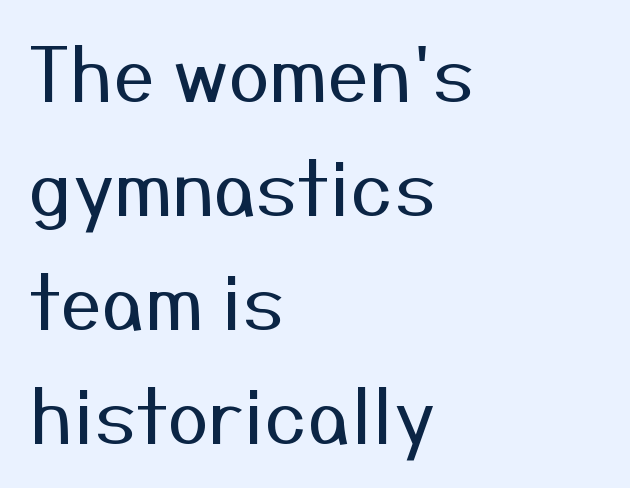
{"serif": "no", "italic": "no", "bold": "no", "weight": "regular", "width": "normal", "stroke_contrast": "medium", "x_height": "medium", "monospaced": "no", "underline": "no", "align": "left", "line_spacing": "normal", "line_spacing_ratio": 1.54, "letter_spacing": "normal", "letter_spacing_em": 0.0, "glyph_px": 74}
